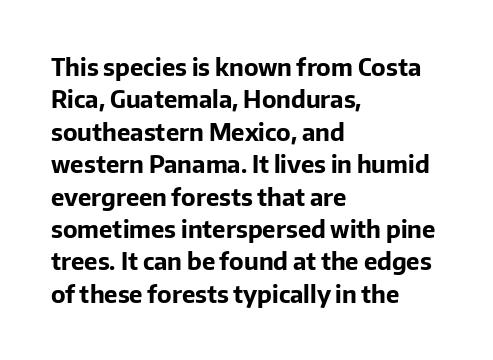
Q: Is the text bold? A: Yes.
Q: Is the text italic (slanted)? A: No, it is upright.
Q: Is the text underlined? A: No.
Q: How is the paragraph aligned? A: Left-aligned.
Q: Is the spacing between letters normal or unusually wide? A: Normal.
Q: Is the spacing between lines tight, normal or loose? A: Normal.
